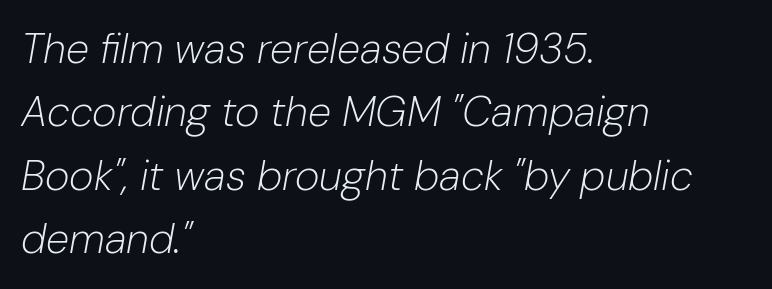
{"italic": "yes", "lean": "right", "slant_degrees": 10, "bold": "no", "weight": "light", "width": "normal", "stroke_contrast": "low", "x_height": "medium", "monospaced": "no", "underline": "no", "align": "left", "line_spacing": "normal", "line_spacing_ratio": 1.51, "letter_spacing": "normal", "letter_spacing_em": 0.0, "glyph_px": 42}
